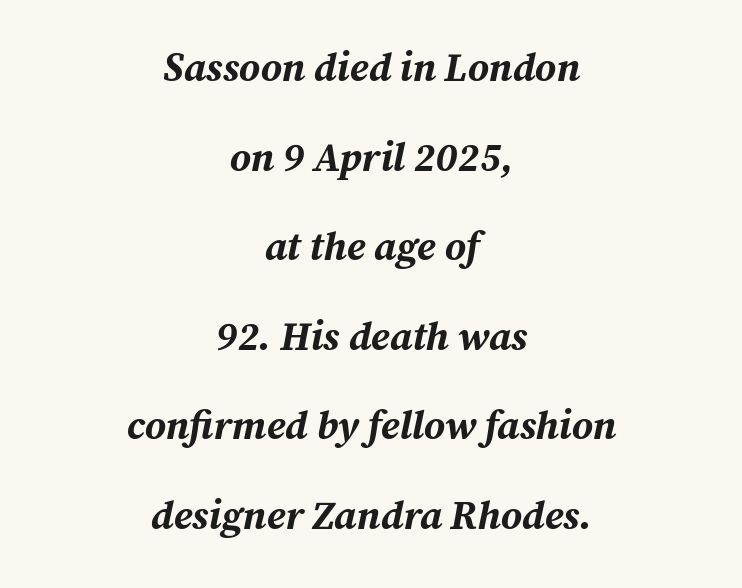
Line spacing here is loose. The rendering uses natural spacing where letterforms have individual widths. Weight: bold. Descenders hang freely into open space.
